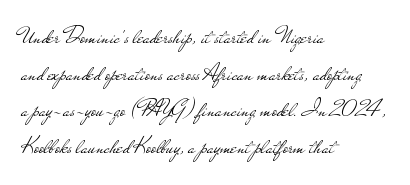
The image shows 24 px text type; set left-aligned, normal line spacing (1.53x), normal letter spacing, not underlined.
